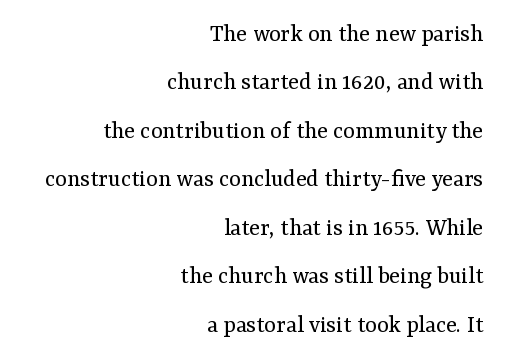
The image shows 25 px text type, upright; set right-aligned, loose line spacing (1.94x), normal letter spacing, not underlined.
